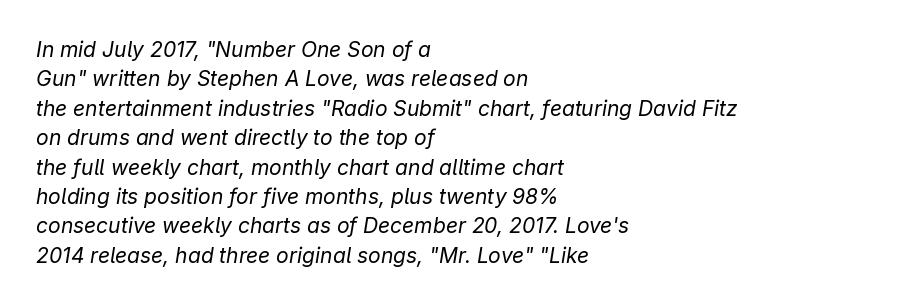
Q: Is the text bold? A: No.
Q: Is the text italic (slanted)? A: Yes, it leans right by about 9 degrees.
Q: Is the text underlined? A: No.
Q: How is the paragraph aligned? A: Left-aligned.
Q: Is the spacing between letters normal or unusually wide? A: Normal.
Q: Is the spacing between lines tight, normal or loose? A: Normal.
